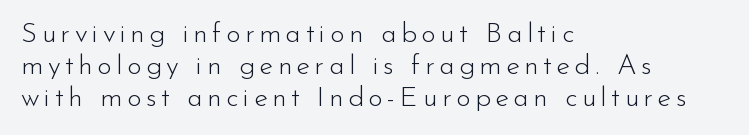
Q: Is the text bold? A: No.
Q: Is the text italic (slanted)? A: No, it is upright.
Q: Is the typeface a serif or a sans-serif typeface? A: Sans-serif.
Q: Is the text underlined? A: No.
Q: How is the paragraph aligned? A: Left-aligned.
Q: Is the spacing between lines tight, normal or loose? A: Tight.
Q: Width (condensed, normal, or wide)? A: Normal.
Q: Stroke contrast? A: Low.
Q: x-height? A: Small.
Q: Monospaced? A: No.
